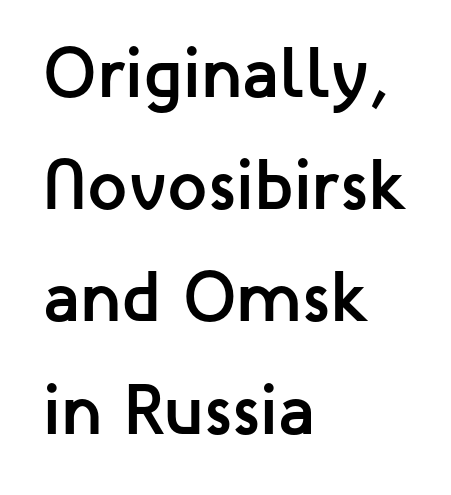
Look at the stroke-to-counter ratio: heavy, a bold. Between one letter and the next there's only the usual sliver of space. A bare baseline throughout the passage. The text was rendered using a sans face with plain stroke endings. Is this a fixed-width face? No — the glyphs have proportional, varying widths. Characters remain perfectly vertical along every line.
